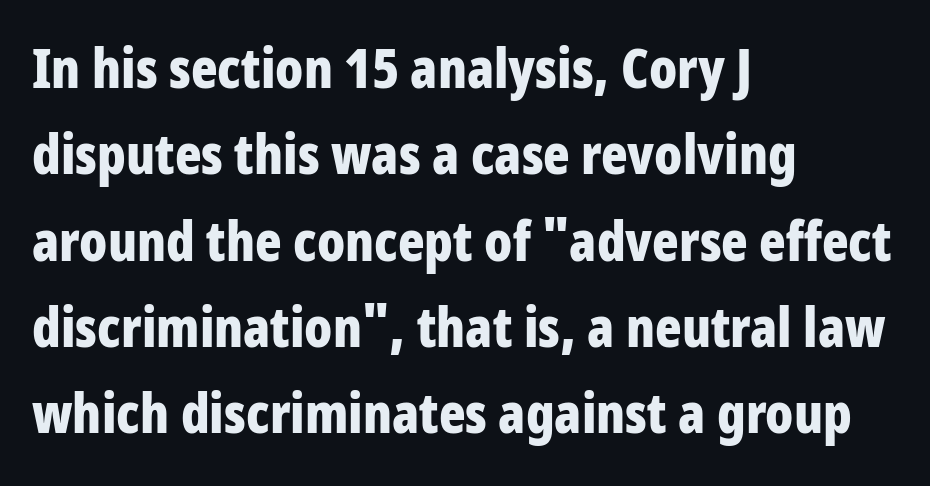
The image shows 55 px bold, condensed sans-serif type, upright; set left-aligned, normal line spacing (1.57x), normal letter spacing, not underlined; low stroke contrast and a large x-height.
